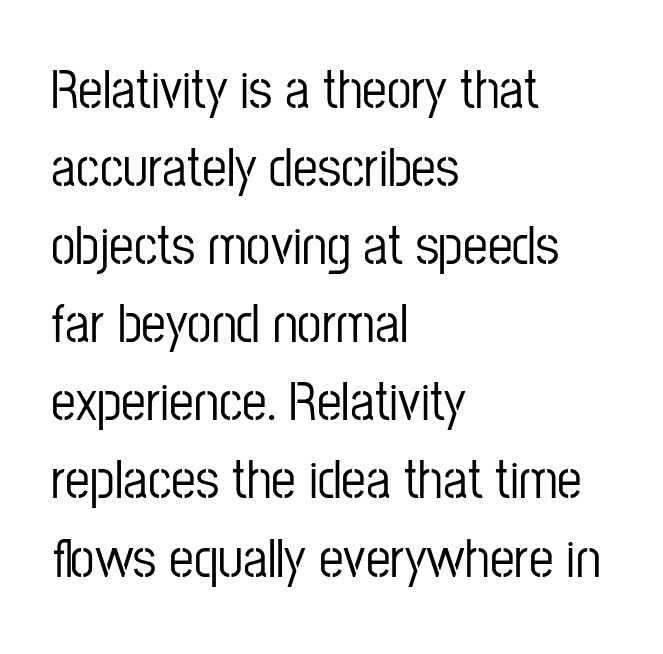
Q: Is the text italic (slanted)? A: No, it is upright.
Q: Is the typeface a serif or a sans-serif typeface? A: Sans-serif.
Q: Is the text underlined? A: No.
Q: How is the paragraph aligned? A: Left-aligned.
Q: Is the spacing between letters normal or unusually wide? A: Normal.
Q: Is the spacing between lines tight, normal or loose? A: Normal.
Q: Width (condensed, normal, or wide)? A: Condensed.
Q: Stroke contrast? A: Low.
Q: x-height? A: Medium.
Q: Monospaced? A: No.
